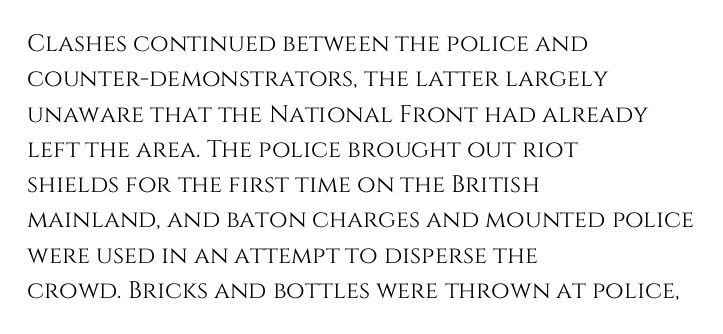
{"italic": "no", "underline": "no", "align": "left", "line_spacing": "normal", "line_spacing_ratio": 1.47, "letter_spacing": "normal", "letter_spacing_em": 0.0, "glyph_px": 24}
